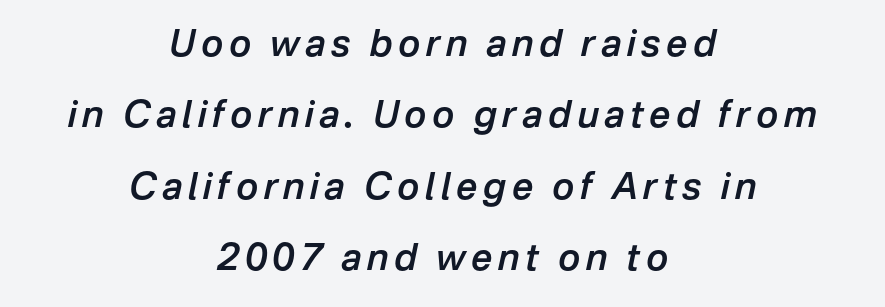
Q: Is the text bold? A: Semi-bold.
Q: Is the text italic (slanted)? A: Yes, it leans right by about 12 degrees.
Q: Is the text underlined? A: No.
Q: How is the paragraph aligned? A: Centered.
Q: Is the spacing between lines tight, normal or loose? A: Loose.
Q: Width (condensed, normal, or wide)? A: Normal.
Q: Stroke contrast? A: Low.
Q: x-height? A: Medium.
Q: Monospaced? A: No.
